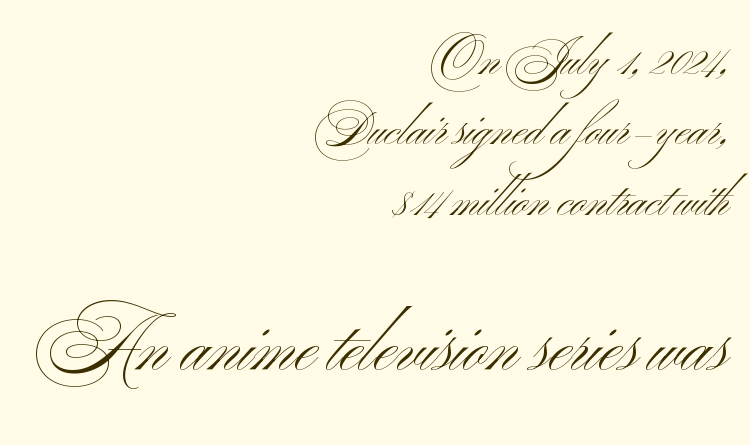
{"serif": "no", "bold": "no", "weight": "light", "width": "wide", "stroke_contrast": "medium", "x_height": "small", "monospaced": "no", "underline": "no", "align": "right", "line_spacing": "normal", "line_spacing_ratio": 1.5, "letter_spacing": "normal", "letter_spacing_em": 0.0, "larger_block": "second", "size_ratio": 1.51, "glyph_px": 71}
